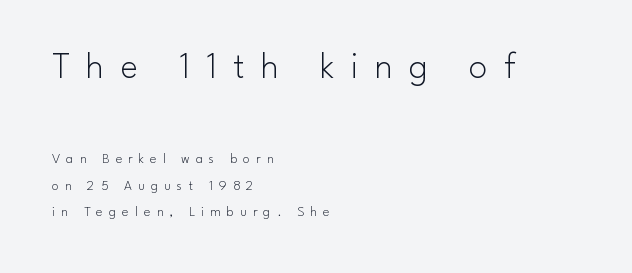
Q: Is the text bold? A: No.
Q: Is the text italic (slanted)? A: No, it is upright.
Q: Is the typeface a serif or a sans-serif typeface? A: Sans-serif.
Q: Is the text underlined? A: No.
Q: How is the paragraph aligned? A: Left-aligned.
Q: Is the spacing between letters normal or unusually wide? A: Unusually wide.
Q: Is the spacing between lines tight, normal or loose? A: Loose.
Q: Which block of text is set in a larger size, the first (top) or the second (bottom)? A: The first (top) one.
Q: Width (condensed, normal, or wide)? A: Normal.
Q: Stroke contrast? A: Low.
Q: x-height? A: Small.
Q: Monospaced? A: No.
